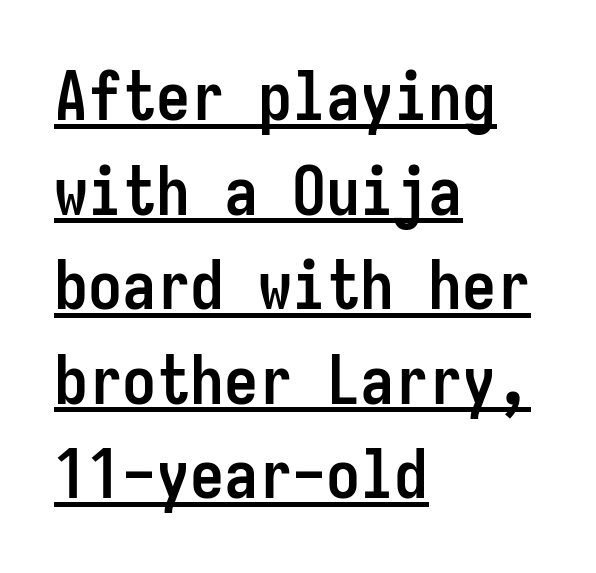
{"serif": "no", "italic": "no", "bold": "yes", "weight": "semibold", "width": "condensed", "stroke_contrast": "low", "x_height": "medium", "monospaced": "yes", "underline": "yes", "align": "left", "line_spacing": "normal", "line_spacing_ratio": 1.39, "letter_spacing": "normal", "letter_spacing_em": 0.0, "glyph_px": 68}
